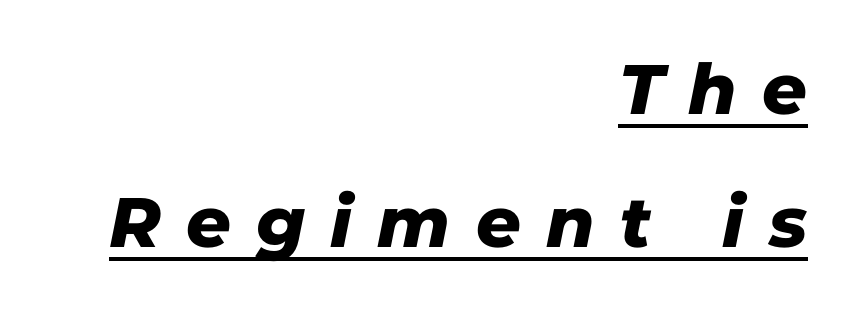
{"serif": "no", "width": "normal", "stroke_contrast": "low", "x_height": "medium", "monospaced": "no", "underline": "yes", "align": "right", "line_spacing": "loose", "line_spacing_ratio": 1.9, "letter_spacing": "wide", "letter_spacing_em": 0.36, "glyph_px": 70}
